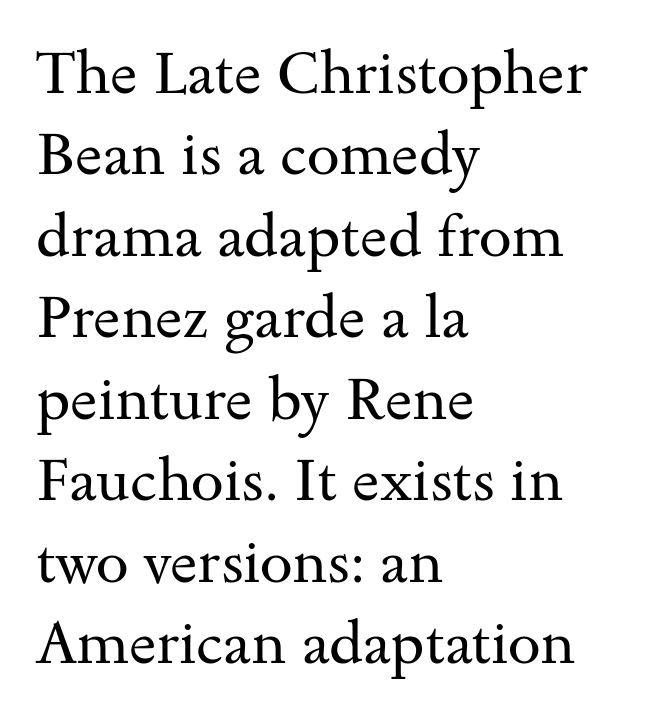
{"serif": "yes", "italic": "no", "bold": "no", "weight": "regular", "width": "wide", "stroke_contrast": "medium", "x_height": "small", "monospaced": "no", "underline": "no", "align": "left", "line_spacing": "normal", "line_spacing_ratio": 1.38, "letter_spacing": "normal", "letter_spacing_em": 0.0, "glyph_px": 59}
